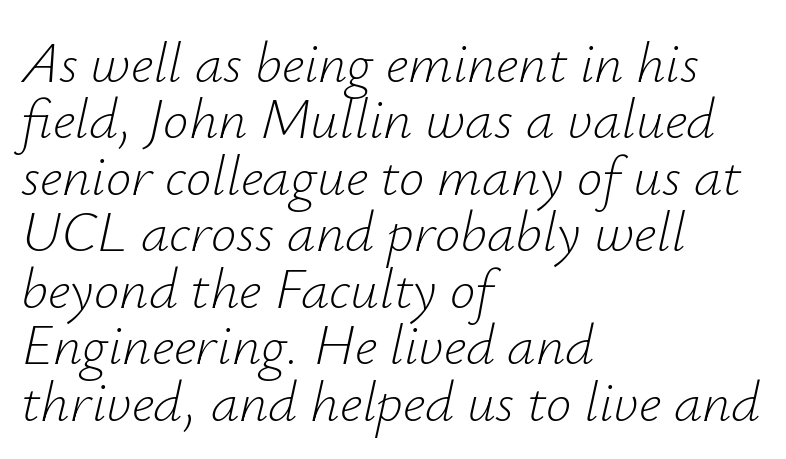
The paragraph shown leans on its left margin. This sample uses plain, unmodified letter spacing. No chunkiness to these letters — they're not bold. Plain, unruled lines of type. Characters are canted at an angle relative to the baseline's perpendicular. Do the characters align in a grid? No, the font is proportional.
